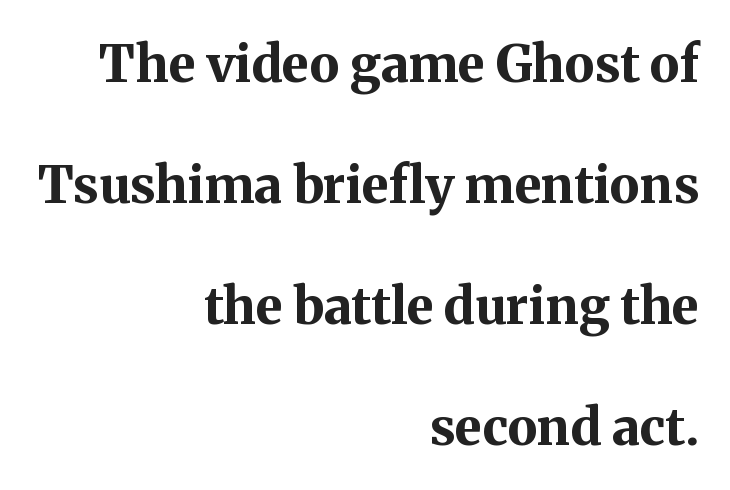
The image shows 51 px bold serif type, upright; set right-aligned, loose line spacing (2.37x), normal letter spacing, not underlined; medium stroke contrast and a medium x-height.
